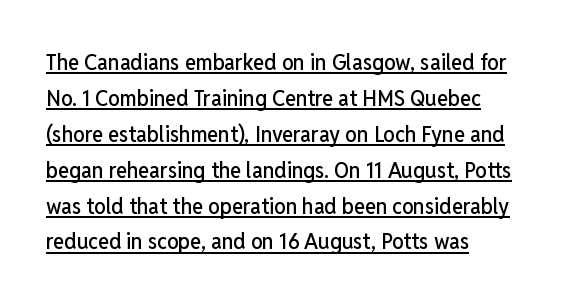
Q: Is the text italic (slanted)? A: No, it is upright.
Q: Is the text underlined? A: Yes.
Q: How is the paragraph aligned? A: Left-aligned.
Q: Is the spacing between letters normal or unusually wide? A: Normal.
Q: Is the spacing between lines tight, normal or loose? A: Normal.
